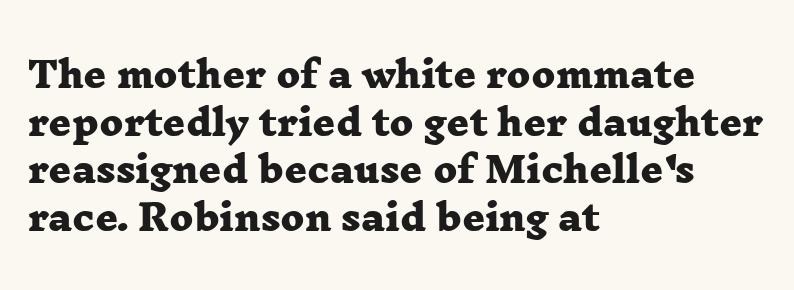
The image shows 35 px heavy, wide serif type; set left-aligned, normal line spacing (1.36x), normal letter spacing, not underlined; low stroke contrast and a medium x-height.
